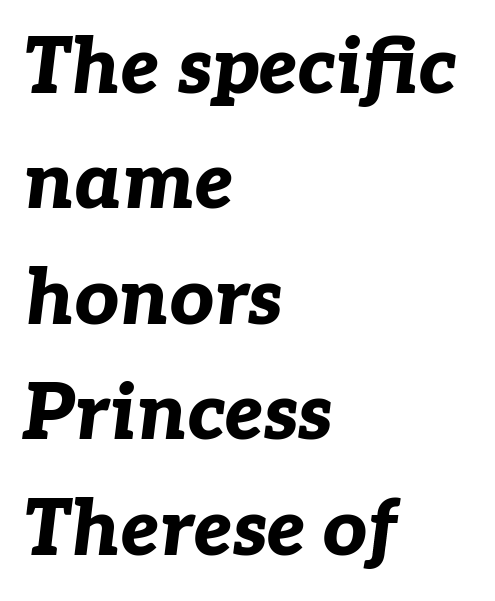
{"italic": "yes", "lean": "right", "slant_degrees": 7, "bold": "yes", "weight": "bold", "width": "normal", "stroke_contrast": "low", "x_height": "medium", "monospaced": "no", "underline": "no", "align": "left", "line_spacing": "normal", "line_spacing_ratio": 1.5, "letter_spacing": "normal", "letter_spacing_em": 0.0, "glyph_px": 77}
